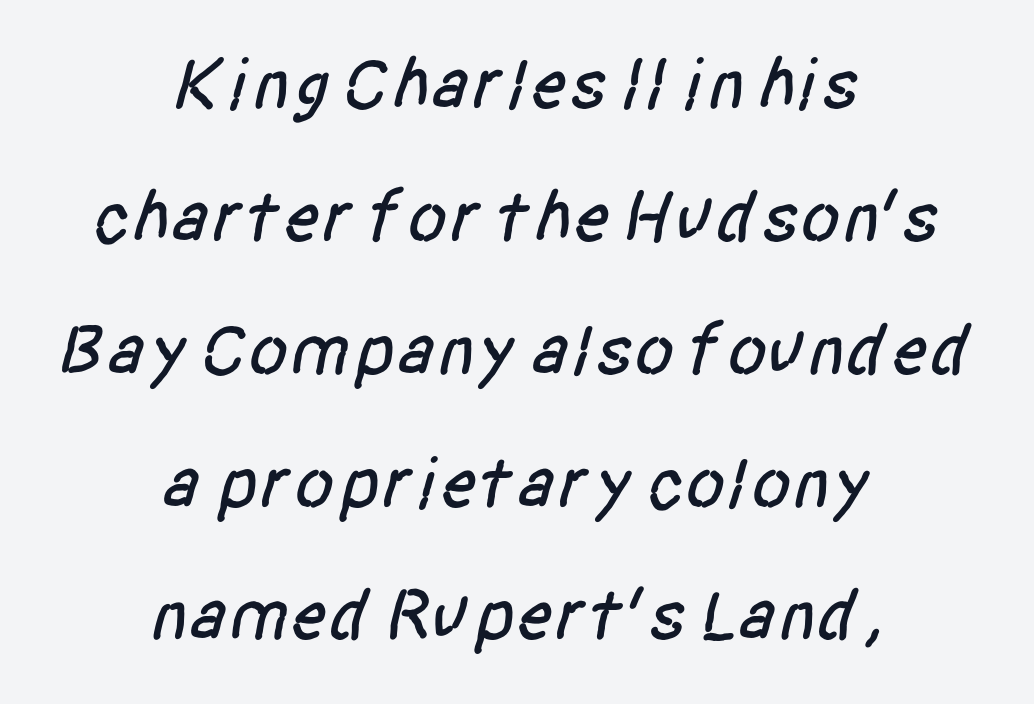
You could not count columns in this text — the font is proportionally spaced. Grotesque or geometric, the face here clearly has no serifs. Words appear dense and cohesive because spacing is normal. Which margin do the lines hug? Neither — every line sits in the middle.
